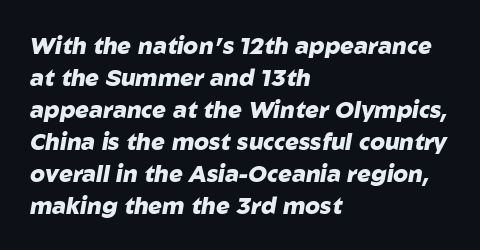
The image shows 23 px bold type, italic (leaning right); set left-aligned, normal line spacing (1.39x), normal letter spacing, not underlined.
